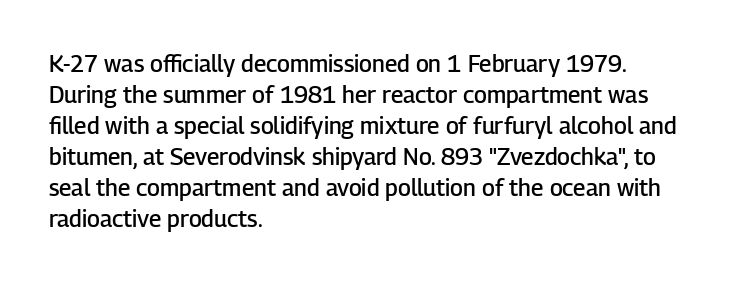
{"italic": "no", "bold": "semi", "underline": "no", "align": "left", "line_spacing": "normal", "line_spacing_ratio": 1.35, "letter_spacing": "normal", "letter_spacing_em": 0.0, "glyph_px": 23}
